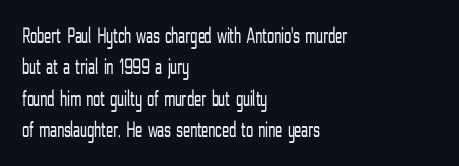
Q: Is the text bold? A: No.
Q: Is the text italic (slanted)? A: No, it is upright.
Q: Is the text underlined? A: No.
Q: How is the paragraph aligned? A: Left-aligned.
Q: Is the spacing between letters normal or unusually wide? A: Normal.
Q: Is the spacing between lines tight, normal or loose? A: Normal.
